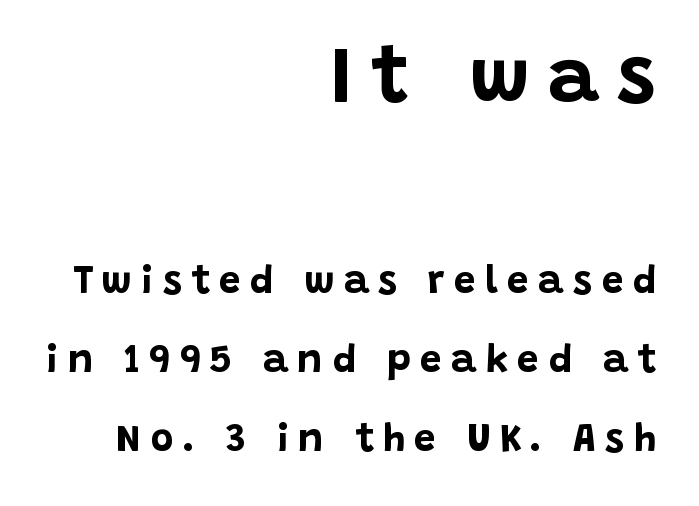
{"serif": "no", "italic": "no", "bold": "yes", "weight": "bold", "width": "normal", "stroke_contrast": "low", "x_height": "large", "monospaced": "no", "underline": "no", "align": "right", "line_spacing": "loose", "line_spacing_ratio": 2.03, "letter_spacing": "wide", "letter_spacing_em": 0.24, "larger_block": "first", "size_ratio": 2.0, "glyph_px": 78}
